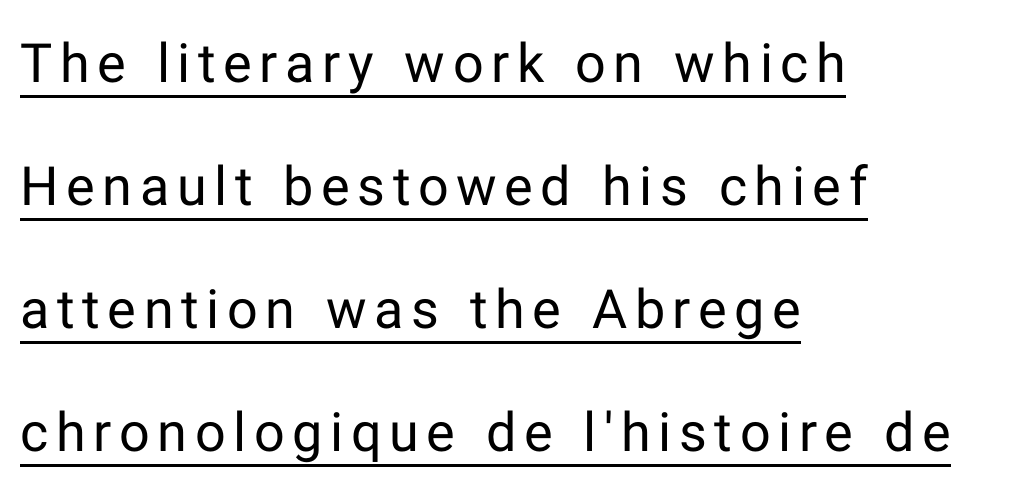
The image shows 54 px regular-weight sans-serif type, upright; set left-aligned, loose line spacing (2.28x), underlined; low stroke contrast and a medium x-height.
